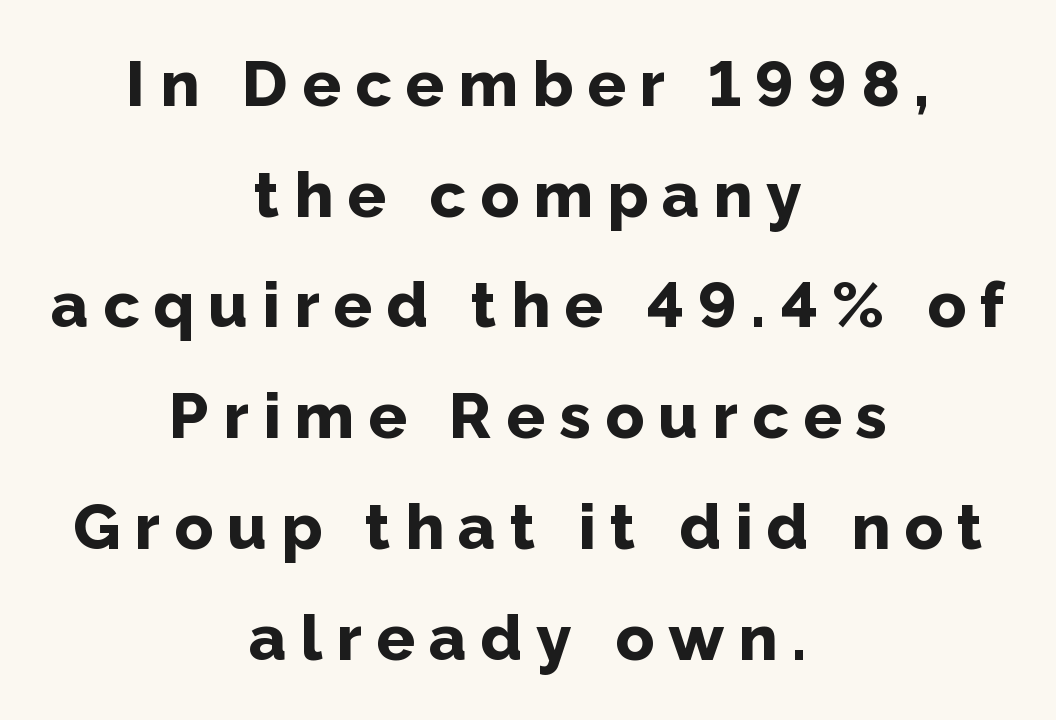
The image shows 64 px bold sans-serif type, upright; set centered, line spacing 1.73x, unusually wide letter spacing (+0.22 em), not underlined; low stroke contrast and a medium x-height.
